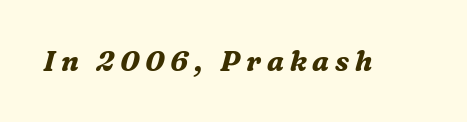
Bold? Absolutely — the strokes are thick and heavy. These lines are composed in type with serifs. The face used here is proportionally spaced, like ordinary book or web type. Each row of text sits above clean, open space. The specimen reads as italic at a glance.
